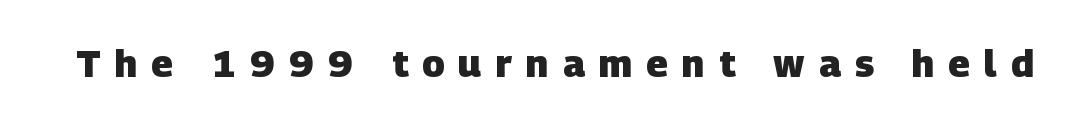
Q: Is the text bold? A: Yes.
Q: Is the typeface a serif or a sans-serif typeface? A: Sans-serif.
Q: Is the text underlined? A: No.
Q: Is the spacing between letters normal or unusually wide? A: Unusually wide.
Q: Width (condensed, normal, or wide)? A: Normal.
Q: Stroke contrast? A: Low.
Q: x-height? A: Large.
Q: Monospaced? A: No.
